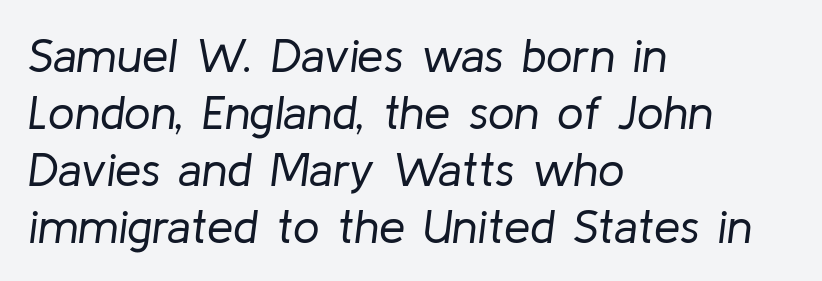
The image shows 47 px regular-weight type, italic (leaning right); set left-aligned, line spacing 1.21x, normal letter spacing, not underlined; low stroke contrast and a medium x-height.
